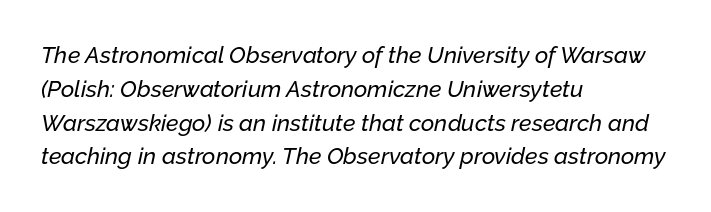
Q: Is the text italic (slanted)? A: Yes, it leans right by about 12 degrees.
Q: Is the text underlined? A: No.
Q: How is the paragraph aligned? A: Left-aligned.
Q: Is the spacing between letters normal or unusually wide? A: Normal.
Q: Is the spacing between lines tight, normal or loose? A: Normal.
